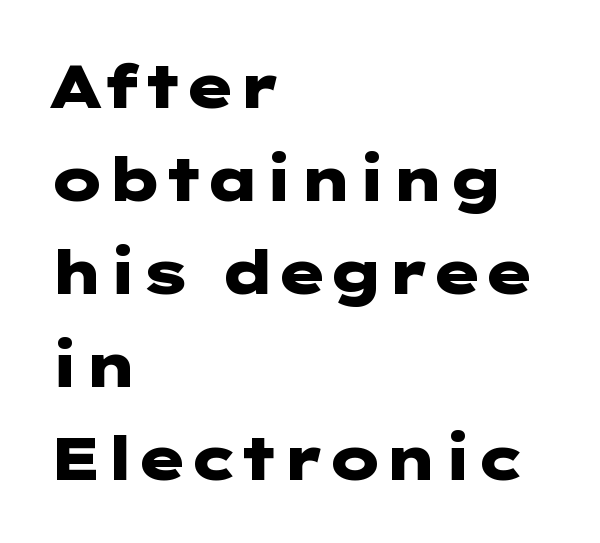
The image shows 60 px heavy, wide sans-serif type, upright; set left-aligned, normal line spacing (1.55x), normal letter spacing, not underlined; low stroke contrast and a medium x-height.
